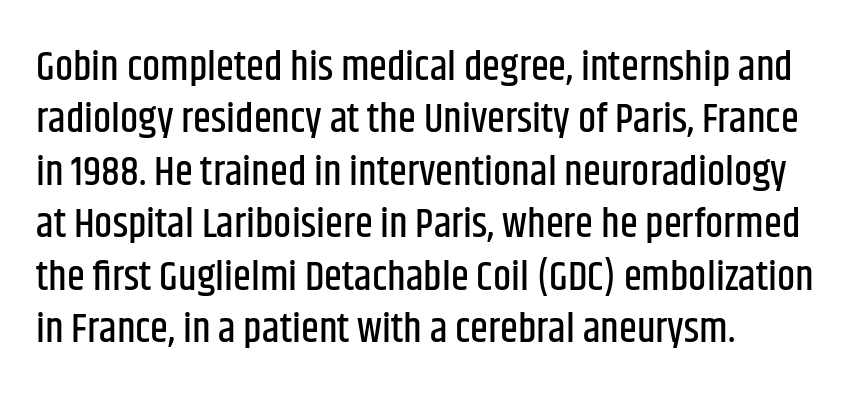
The image shows 41 px condensed sans-serif type, upright; set left-aligned, normal line spacing (1.28x), normal letter spacing, not underlined; low stroke contrast and a large x-height.
